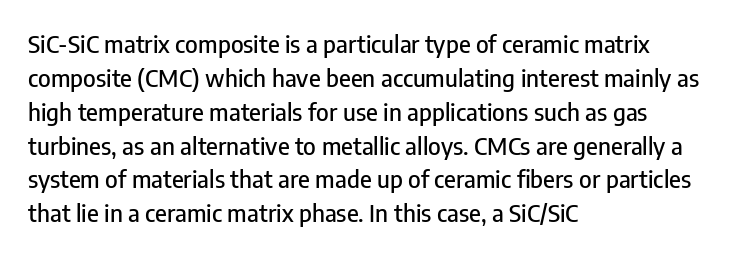
Here the glyphs are tracked normally, forming tight word shapes. A typesetter would call this leading conventional body-copy spacing. Descenders hang freely into open space. Typeset ragged right — the left edge is the straight one. Posture: upright roman.
